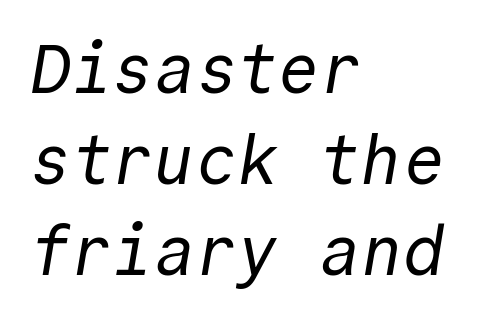
The image shows 69 px regular-weight sans-serif type, monospaced; set left-aligned, normal line spacing (1.32x), normal letter spacing, not underlined; a medium x-height.
